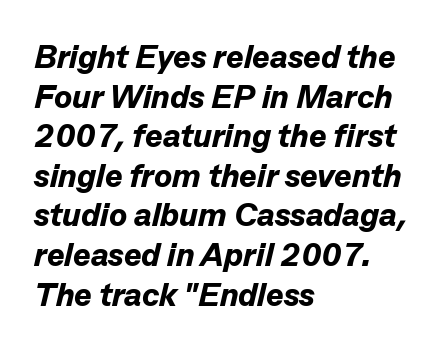
Q: Is the text bold? A: Yes.
Q: Is the text italic (slanted)? A: Yes, it leans right by about 13 degrees.
Q: Is the text underlined? A: No.
Q: How is the paragraph aligned? A: Left-aligned.
Q: Is the spacing between letters normal or unusually wide? A: Normal.
Q: Width (condensed, normal, or wide)? A: Normal.
Q: Stroke contrast? A: Low.
Q: x-height? A: Medium.
Q: Monospaced? A: No.
